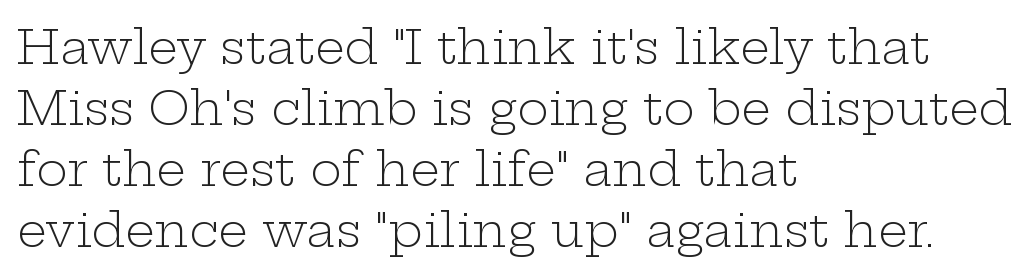
The image shows 47 px light, wide serif type, upright; set left-aligned, normal line spacing (1.3x), normal letter spacing, not underlined; low stroke contrast and a medium x-height.
